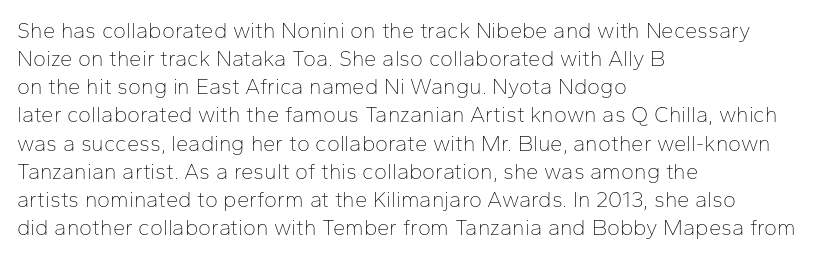
{"italic": "no", "bold": "no", "underline": "no", "align": "left", "line_spacing": "normal", "line_spacing_ratio": 1.28, "letter_spacing": "normal", "letter_spacing_em": 0.0, "glyph_px": 22}
